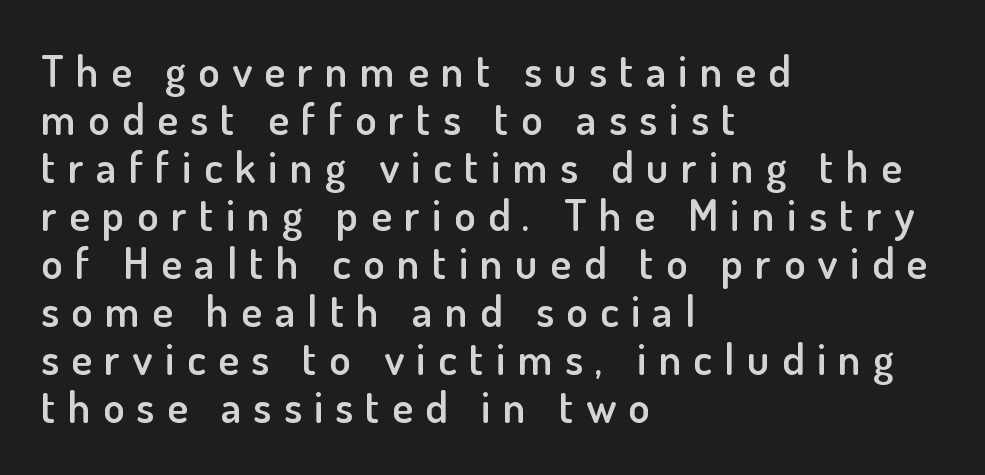
Q: Is the text bold? A: Semi-bold.
Q: Is the text italic (slanted)? A: No, it is upright.
Q: Is the typeface a serif or a sans-serif typeface? A: Sans-serif.
Q: Is the text underlined? A: No.
Q: How is the paragraph aligned? A: Left-aligned.
Q: Is the spacing between letters normal or unusually wide? A: Unusually wide.
Q: Is the spacing between lines tight, normal or loose? A: Tight.
Q: Width (condensed, normal, or wide)? A: Normal.
Q: Stroke contrast? A: Low.
Q: x-height? A: Small.
Q: Monospaced? A: No.
